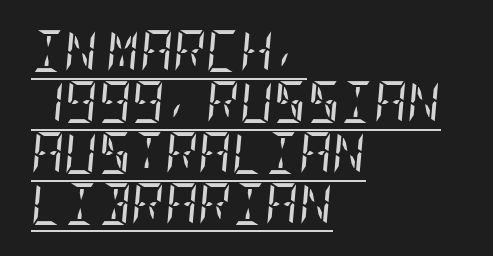
Q: Is the text bold? A: No.
Q: Is the text italic (slanted)? A: Yes, it leans right by about 5 degrees.
Q: Is the typeface a serif or a sans-serif typeface? A: Serif.
Q: Is the text underlined? A: Yes.
Q: How is the paragraph aligned? A: Left-aligned.
Q: Is the spacing between letters normal or unusually wide? A: Normal.
Q: Width (condensed, normal, or wide)? A: Condensed.
Q: Stroke contrast? A: Low.
Q: x-height? A: Large.
